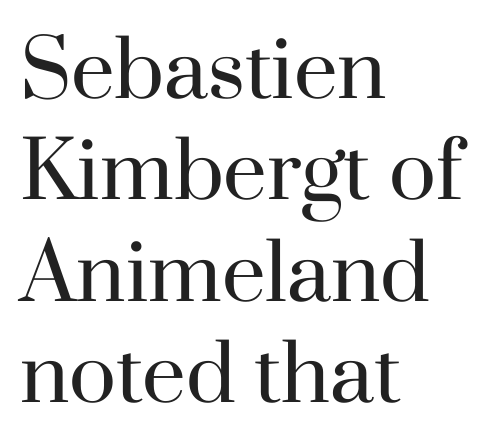
The image shows 78 px regular-weight serif type, upright; set left-aligned, normal line spacing (1.3x), normal letter spacing, not underlined; high stroke contrast and a small x-height.
